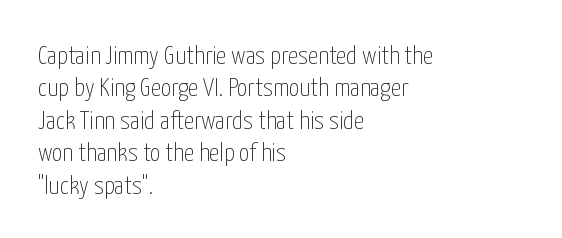
The image shows 26 px text type, upright; set left-aligned, normal line spacing (1.25x), normal letter spacing, not underlined.
